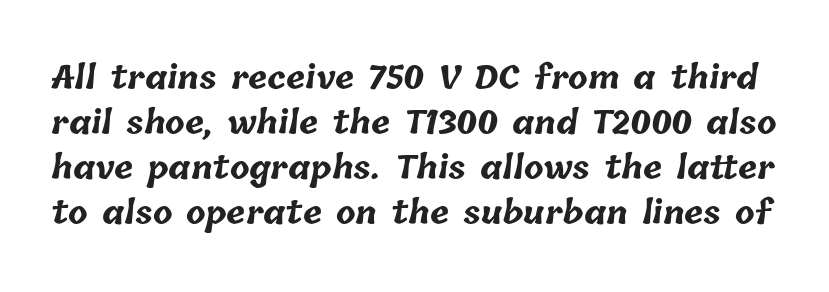
The image shows 32 px bold type; set normal line spacing (1.41x), normal letter spacing, not underlined; low stroke contrast and a medium x-height.
